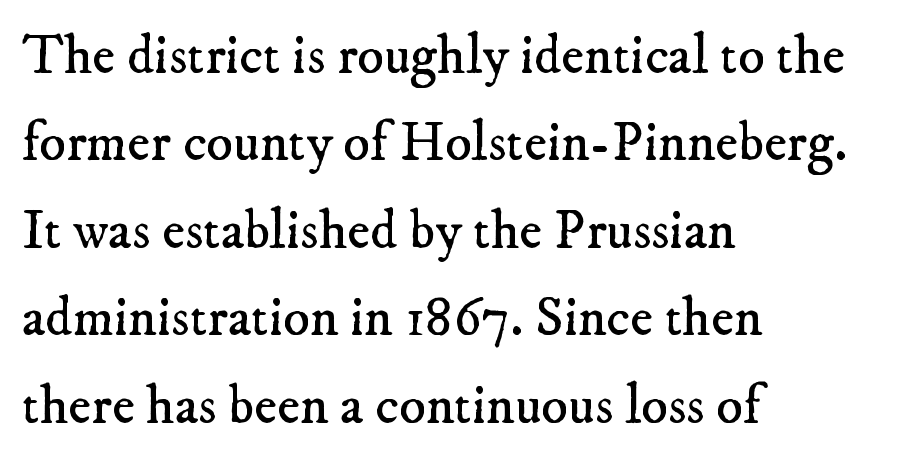
The image shows 55 px regular-weight serif type; set left-aligned, normal line spacing (1.59x), normal letter spacing, not underlined; low stroke contrast and a small x-height.
